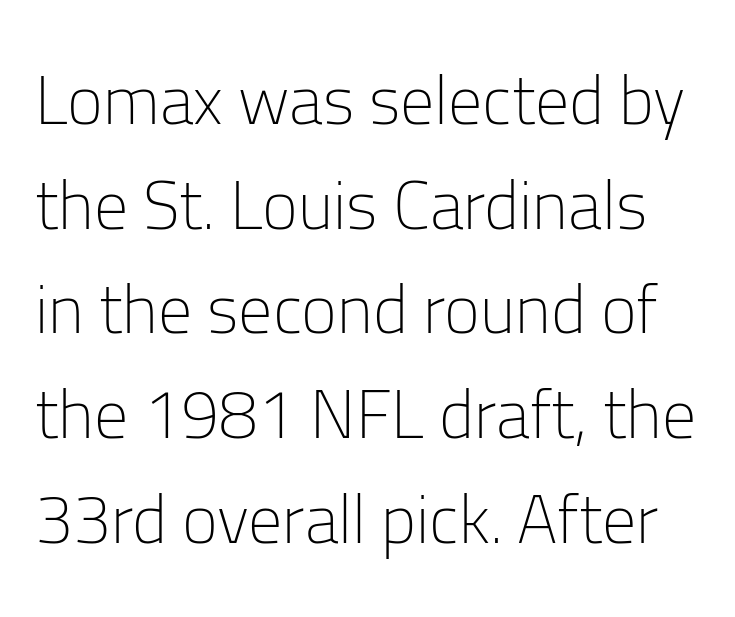
{"serif": "no", "italic": "no", "bold": "no", "weight": "light", "width": "normal", "stroke_contrast": "low", "x_height": "medium", "monospaced": "no", "underline": "no", "line_spacing": "normal", "line_spacing_ratio": 1.54, "letter_spacing": "normal", "letter_spacing_em": 0.0, "glyph_px": 68}
